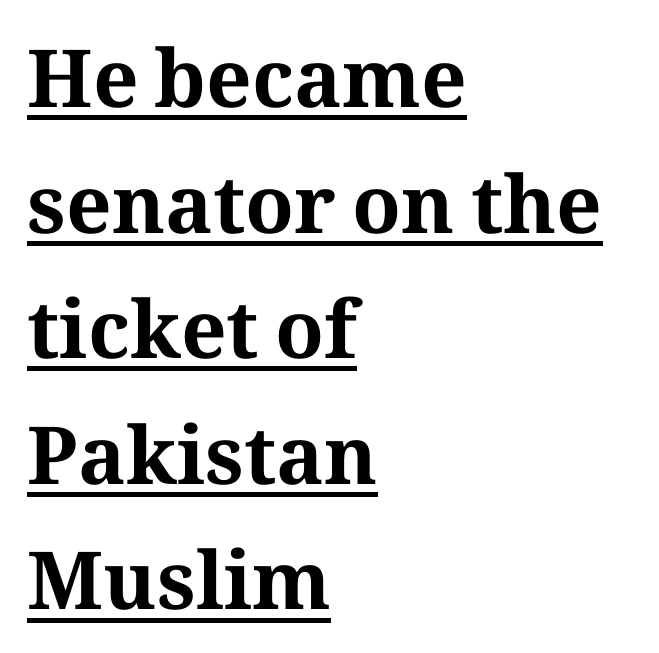
{"serif": "yes", "italic": "no", "bold": "yes", "weight": "bold", "width": "normal", "stroke_contrast": "medium", "x_height": "medium", "monospaced": "no", "underline": "yes", "align": "left", "line_spacing": "normal", "line_spacing_ratio": 1.57, "letter_spacing": "normal", "letter_spacing_em": 0.0, "glyph_px": 80}
